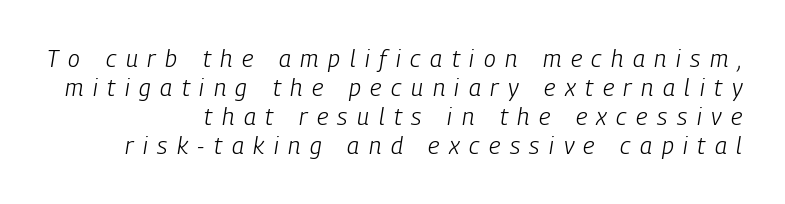
What stands out about the letter spacing? Its width — letters are far apart. If you drew a ruler down the right edge, every line would touch it. When letters slant like this, we call the style italic. Weight: in the light-to-regular range. Has an underline been added? It has not.
